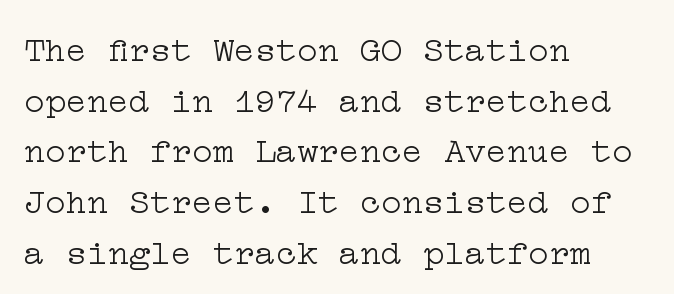
Q: Is the text bold? A: No.
Q: Is the text italic (slanted)? A: No, it is upright.
Q: Is the typeface a serif or a sans-serif typeface? A: Serif.
Q: Is the text underlined? A: No.
Q: How is the paragraph aligned? A: Left-aligned.
Q: Is the spacing between letters normal or unusually wide? A: Normal.
Q: Is the spacing between lines tight, normal or loose? A: Normal.
Q: Width (condensed, normal, or wide)? A: Wide.
Q: Stroke contrast? A: Low.
Q: x-height? A: Medium.
